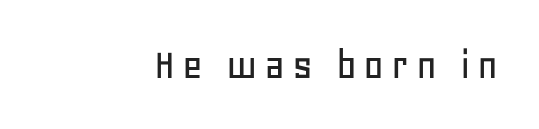
Q: Is the text italic (slanted)? A: No, it is upright.
Q: Is the typeface a serif or a sans-serif typeface? A: Sans-serif.
Q: Is the text underlined? A: No.
Q: Width (condensed, normal, or wide)? A: Normal.
Q: Stroke contrast? A: Low.
Q: x-height? A: Large.
Q: Monospaced? A: No.
